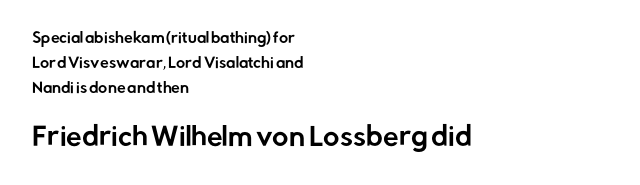
The image shows 25 px text type, upright; set left-aligned, line spacing 1.78x, normal letter spacing, not underlined; the second (bottom) block is 1.79x larger.
